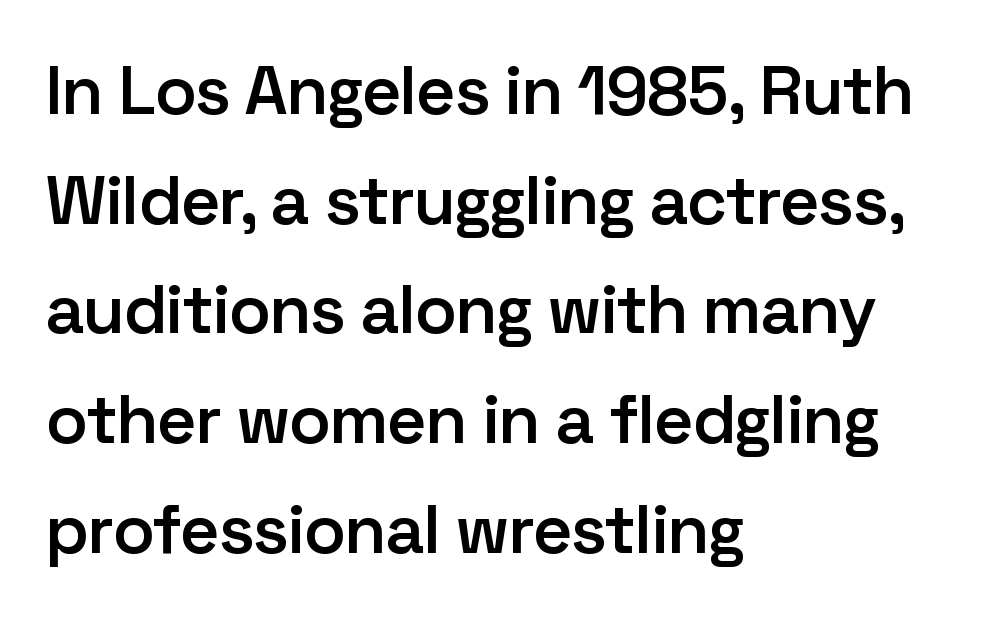
{"serif": "no", "italic": "no", "bold": "semi", "weight": "semibold", "width": "normal", "stroke_contrast": "low", "x_height": "medium", "monospaced": "no", "underline": "no", "align": "left", "line_spacing": "normal", "line_spacing_ratio": 1.59, "letter_spacing": "normal", "letter_spacing_em": 0.0, "glyph_px": 69}
